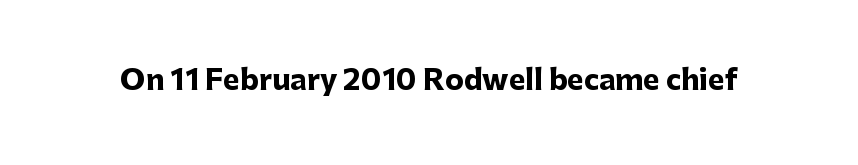
Q: Is the text bold? A: Yes.
Q: Is the text italic (slanted)? A: No, it is upright.
Q: Is the typeface a serif or a sans-serif typeface? A: Sans-serif.
Q: Is the text underlined? A: No.
Q: Is the spacing between letters normal or unusually wide? A: Normal.
Q: Width (condensed, normal, or wide)? A: Normal.
Q: Stroke contrast? A: Low.
Q: x-height? A: Medium.
Q: Monospaced? A: No.
